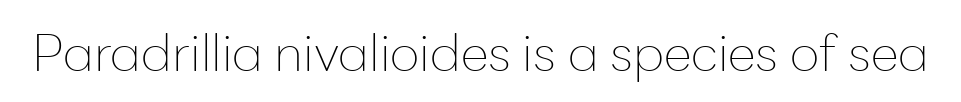
{"serif": "no", "italic": "no", "bold": "no", "weight": "thin", "width": "normal", "stroke_contrast": "low", "x_height": "medium", "monospaced": "no", "underline": "no", "letter_spacing": "normal", "letter_spacing_em": 0.0, "glyph_px": 51}
